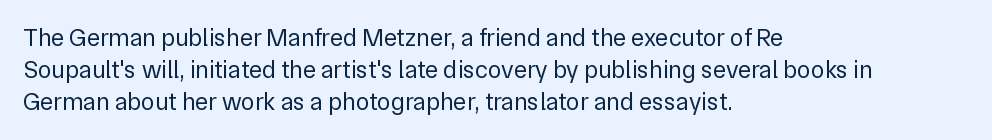
These lines keep a tight, regular rhythm from letter to letter. This sample is left-justified, so line endings fall wherever the words run out. The space between consecutive lines is moderate. Do the letters lean? They stand straight. The passage shown is not underscored anywhere. Stems and bowls with no extra thickness — not bold.
